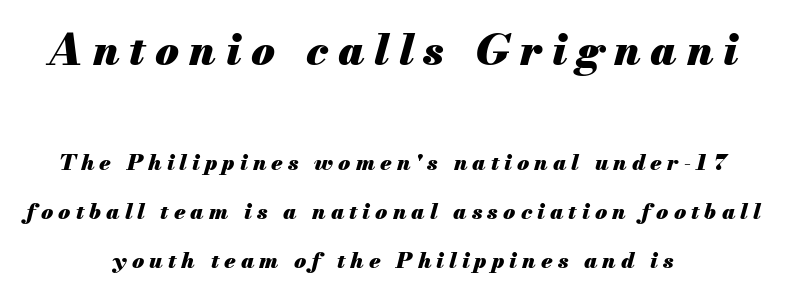
Q: Is the text bold? A: Yes.
Q: Is the text italic (slanted)? A: Yes, it leans right by about 13 degrees.
Q: Is the text underlined? A: No.
Q: How is the paragraph aligned? A: Centered.
Q: Is the spacing between letters normal or unusually wide? A: Unusually wide.
Q: Is the spacing between lines tight, normal or loose? A: Loose.
Q: Which block of text is set in a larger size, the first (top) or the second (bottom)? A: The first (top) one.
Q: Width (condensed, normal, or wide)? A: Normal.
Q: Stroke contrast? A: Medium.
Q: x-height? A: Small.
Q: Monospaced? A: No.
